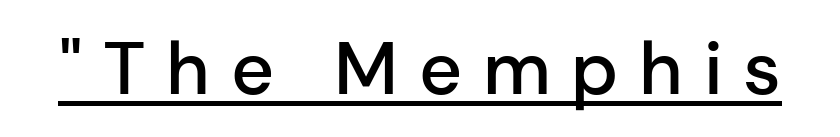
Q: Is the text bold? A: Semi-bold.
Q: Is the text italic (slanted)? A: No, it is upright.
Q: Is the typeface a serif or a sans-serif typeface? A: Sans-serif.
Q: Is the text underlined? A: Yes.
Q: Is the spacing between letters normal or unusually wide? A: Unusually wide.
Q: Width (condensed, normal, or wide)? A: Normal.
Q: Stroke contrast? A: Low.
Q: x-height? A: Medium.
Q: Monospaced? A: No.
